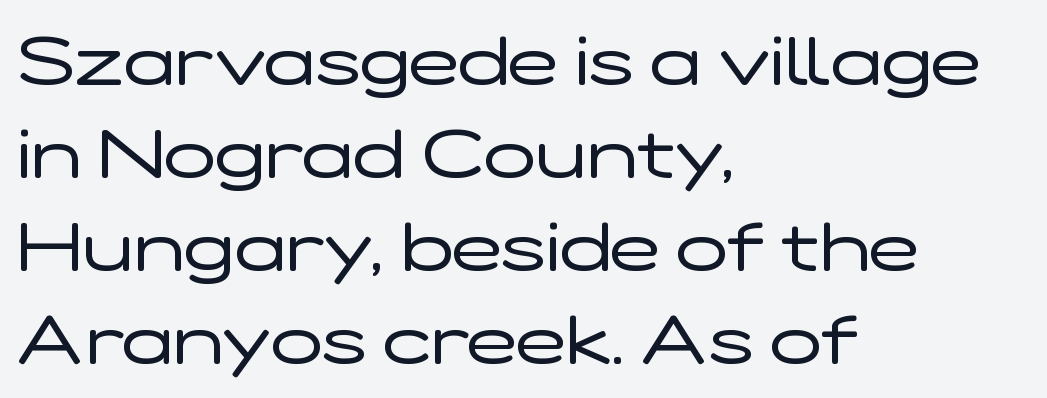
Q: Is the text bold? A: No.
Q: Is the text italic (slanted)? A: No, it is upright.
Q: Is the typeface a serif or a sans-serif typeface? A: Sans-serif.
Q: Is the text underlined? A: No.
Q: How is the paragraph aligned? A: Left-aligned.
Q: Is the spacing between letters normal or unusually wide? A: Normal.
Q: Is the spacing between lines tight, normal or loose? A: Normal.
Q: Width (condensed, normal, or wide)? A: Wide.
Q: Stroke contrast? A: Low.
Q: x-height? A: Medium.
Q: Monospaced? A: No.
